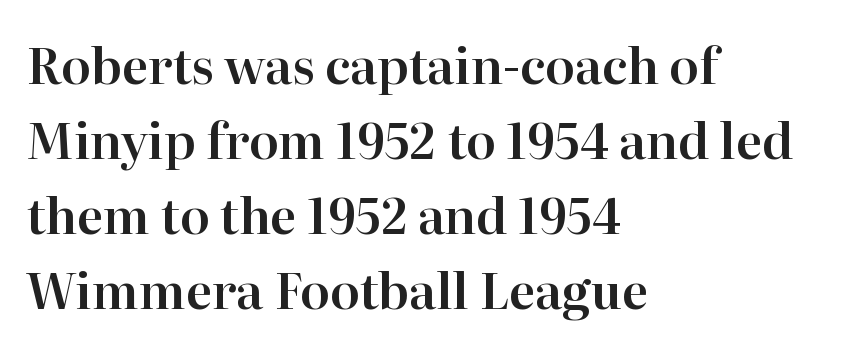
Q: Is the text italic (slanted)? A: No, it is upright.
Q: Is the typeface a serif or a sans-serif typeface? A: Serif.
Q: Is the text underlined? A: No.
Q: How is the paragraph aligned? A: Left-aligned.
Q: Is the spacing between letters normal or unusually wide? A: Normal.
Q: Is the spacing between lines tight, normal or loose? A: Normal.
Q: Width (condensed, normal, or wide)? A: Normal.
Q: Stroke contrast? A: High.
Q: x-height? A: Medium.
Q: Monospaced? A: No.
